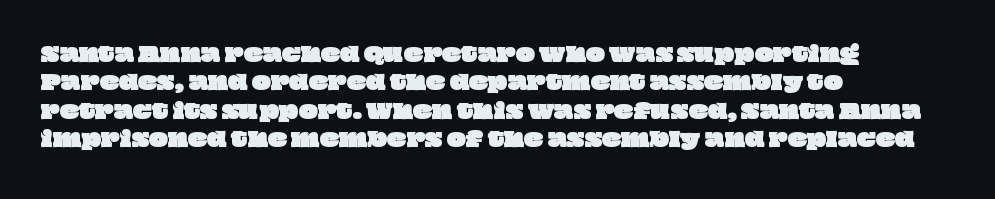
{"underline": "no", "align": "left", "line_spacing": "normal", "line_spacing_ratio": 1.42, "letter_spacing": "normal", "letter_spacing_em": 0.0, "glyph_px": 20}
